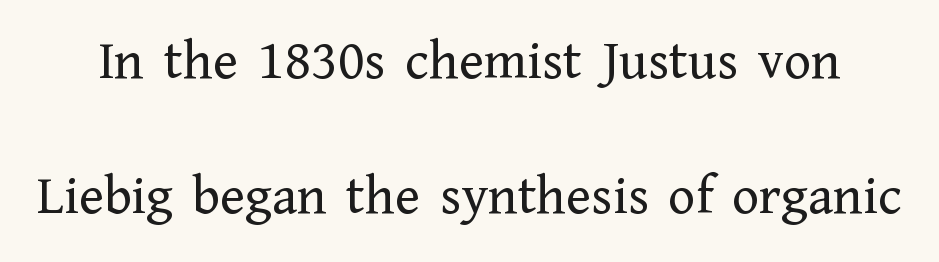
Q: Is the text bold? A: No.
Q: Is the text italic (slanted)? A: No, it is upright.
Q: Is the typeface a serif or a sans-serif typeface? A: Serif.
Q: Is the text underlined? A: No.
Q: Is the spacing between letters normal or unusually wide? A: Normal.
Q: Is the spacing between lines tight, normal or loose? A: Loose.
Q: Width (condensed, normal, or wide)? A: Normal.
Q: Stroke contrast? A: Low.
Q: x-height? A: Medium.
Q: Monospaced? A: No.
